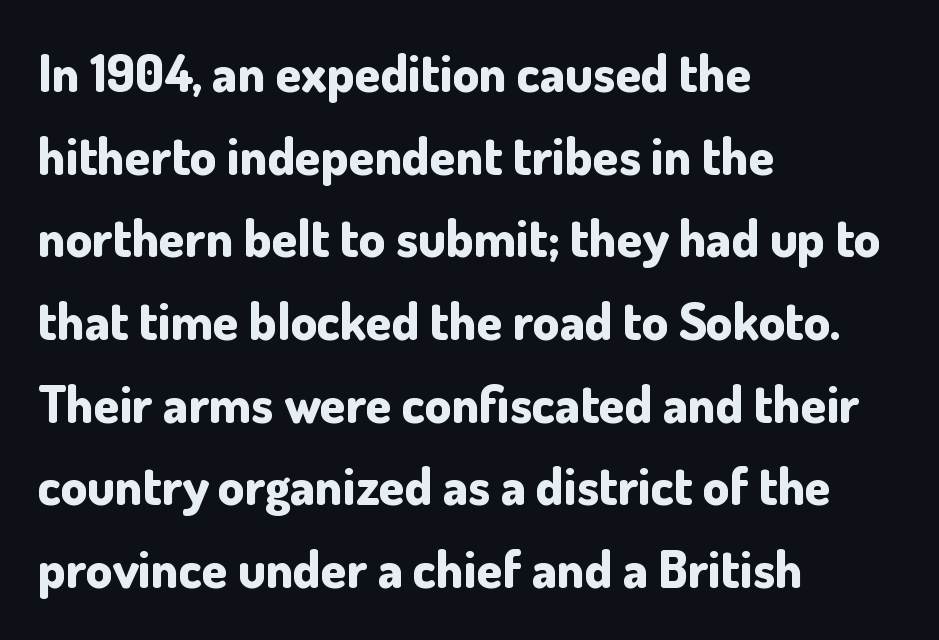
Observe the absence of serifs on each vertical stroke in this sample. Glance below the letters and you will spot only blank space. How would I describe the line gaps? Plain and ordinary. Is the type bold? Yes — the strokes are clearly thick and heavy.
